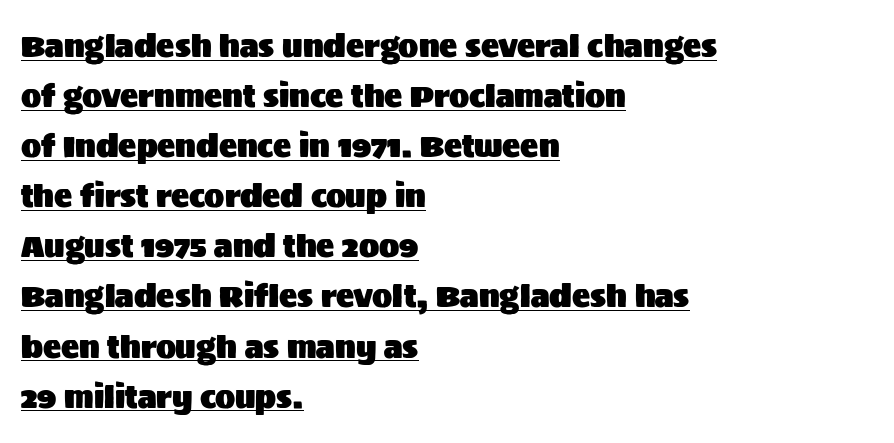
Notice how the passage keeps a crisp vertical edge on the left only. The designer went with a sans here, leaving each stem footless. Notice how descenders clear the ascenders below comfortably — that's standard leading. Italic? Not at all — the glyphs are vertical. Each word holds together tightly as a unit, with standard inter-letter gaps.
